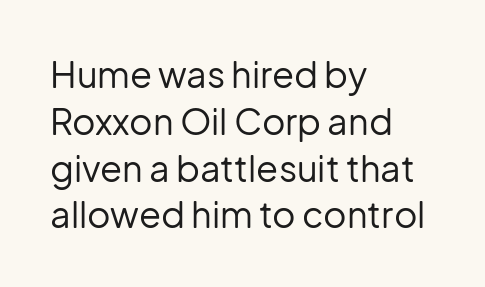
The image shows 36 px regular-weight sans-serif type, upright; set left-aligned, normal line spacing (1.3x), normal letter spacing, not underlined; low stroke contrast and a medium x-height.
